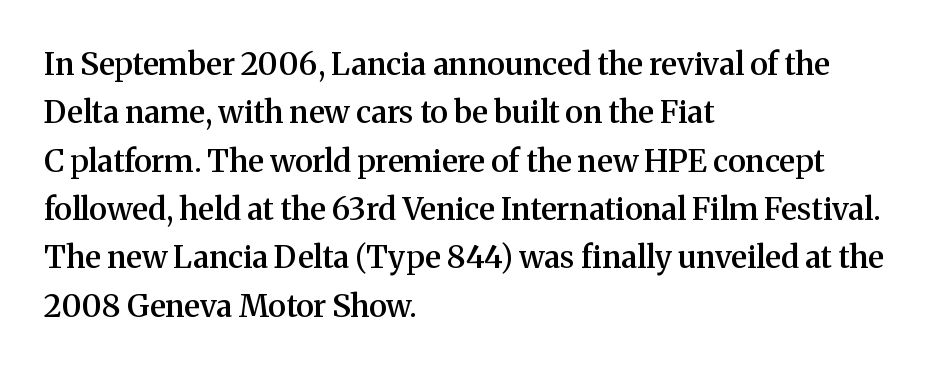
Q: Is the text bold? A: Semi-bold.
Q: Is the text italic (slanted)? A: No, it is upright.
Q: Is the typeface a serif or a sans-serif typeface? A: Serif.
Q: Is the text underlined? A: No.
Q: How is the paragraph aligned? A: Left-aligned.
Q: Is the spacing between letters normal or unusually wide? A: Normal.
Q: Is the spacing between lines tight, normal or loose? A: Normal.
Q: Width (condensed, normal, or wide)? A: Normal.
Q: Stroke contrast? A: Medium.
Q: x-height? A: Medium.
Q: Monospaced? A: No.
